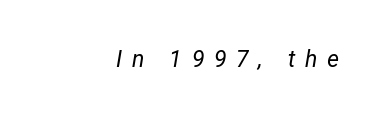
No chunkiness to these letters — they're not bold. Does the lettering tilt? It does — this is italic. Only glyphs here, with clear space below each row. These lines have a slow, spaced-out rhythm from letter to letter.
